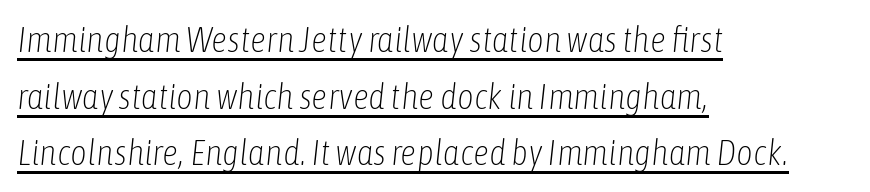
Q: Is the text bold? A: No.
Q: Is the text italic (slanted)? A: Yes, it leans right by about 6 degrees.
Q: Is the text underlined? A: Yes.
Q: How is the paragraph aligned? A: Left-aligned.
Q: Is the spacing between letters normal or unusually wide? A: Normal.
Q: Is the spacing between lines tight, normal or loose? A: Normal.
Q: Width (condensed, normal, or wide)? A: Condensed.
Q: Stroke contrast? A: Low.
Q: x-height? A: Medium.
Q: Monospaced? A: No.
